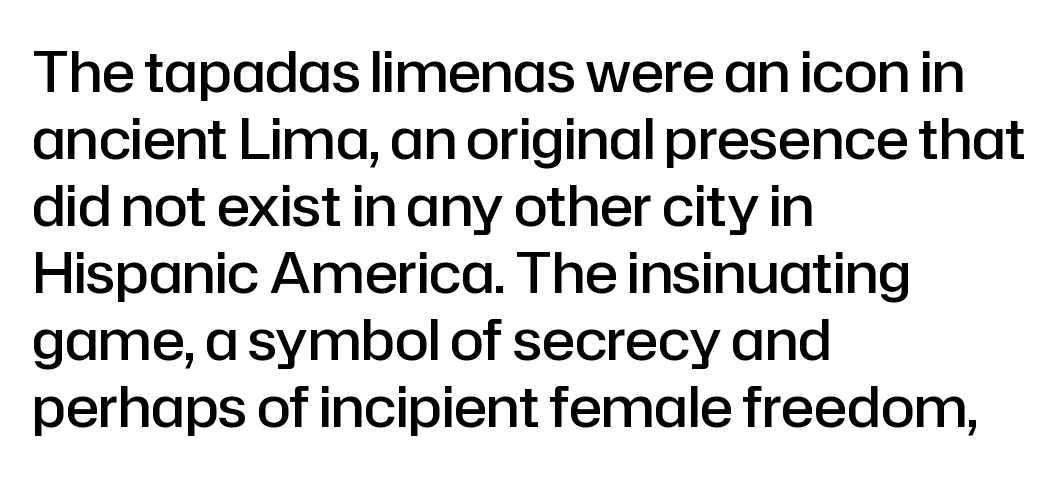
Honestly, the letter spacing is just normal — you wouldn't notice it. Vertical strokes here are truly vertical. On the weight axis this lands at semibold, roughly 600. Looks like regular typesetting: each glyph gets only the width it needs. Beneath every word, the page is bare. What kind of face is this? One without serifs — a sans.
